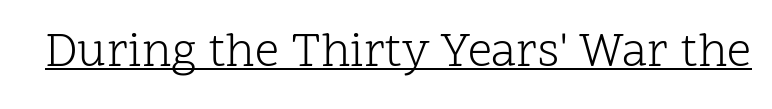
These lines are rendered in a variable-pitch font. You can tell from the footed stems that serif type was used. No italicization has been applied; the sample stays upright. Is this a heavy cut? Hardly; it is regular or lighter.
